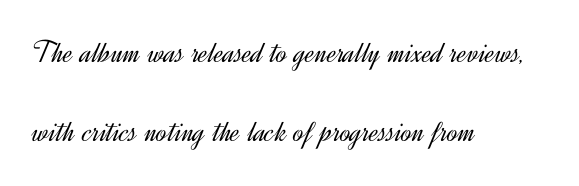
Q: Is the text bold? A: No.
Q: Is the text italic (slanted)? A: Yes.
Q: Is the typeface a serif or a sans-serif typeface? A: Sans-serif.
Q: Is the text underlined? A: No.
Q: How is the paragraph aligned? A: Left-aligned.
Q: Is the spacing between letters normal or unusually wide? A: Normal.
Q: Is the spacing between lines tight, normal or loose? A: Loose.
Q: Width (condensed, normal, or wide)? A: Normal.
Q: x-height? A: Small.
Q: Monospaced? A: No.
